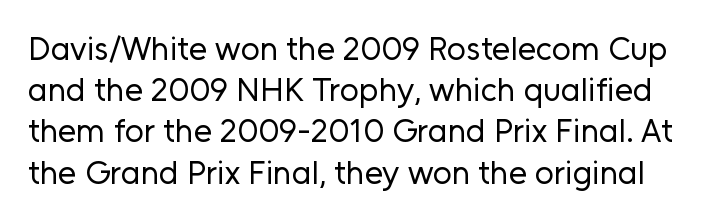
The image shows 33 px regular-weight sans-serif type, upright; set normal line spacing (1.25x), normal letter spacing, not underlined; low stroke contrast and a medium x-height.
